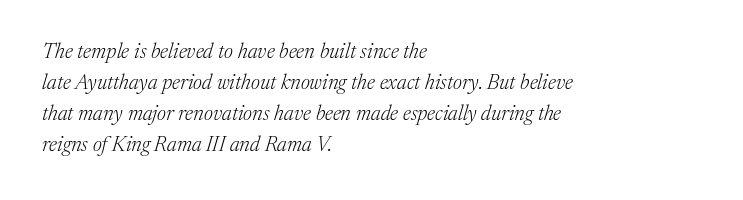
{"italic": "yes", "lean": "right", "slant_degrees": 17, "bold": "no", "underline": "no", "align": "left", "line_spacing": "normal", "line_spacing_ratio": 1.48, "letter_spacing": "normal", "letter_spacing_em": 0.0, "glyph_px": 21}
